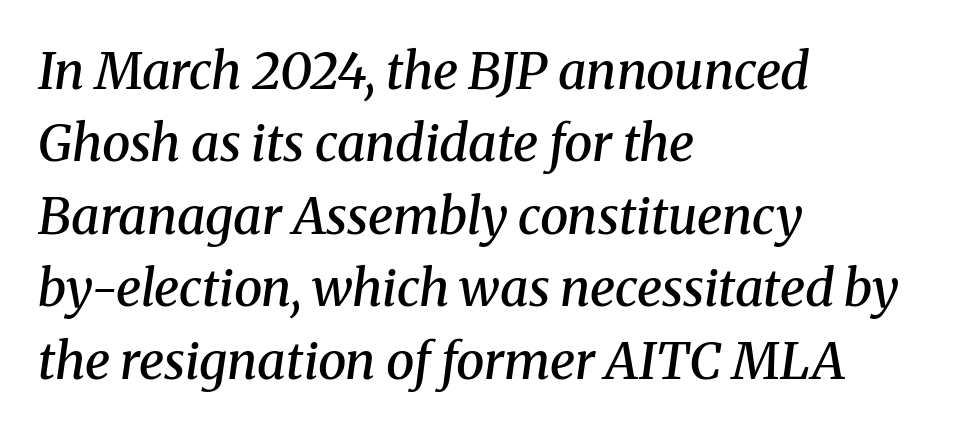
Look at the bottom of the vertical strokes: they flare into serifs here. Rule under the text: the space is simply empty. Here the designer chose a conventional face with non-uniform glyph widths. A somewhat darkened texture: the type is semibold rather than bold. Observe the lean: these are italic letterforms. Honestly, the row spacing looks completely unremarkable.
